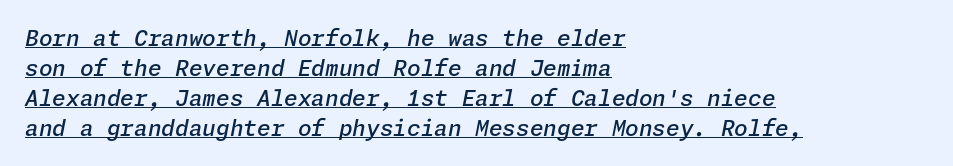
{"italic": "yes", "lean": "right", "slant_degrees": 11, "bold": "semi", "underline": "yes", "align": "left", "line_spacing": "normal", "line_spacing_ratio": 1.36, "letter_spacing": "normal", "letter_spacing_em": 0.0, "glyph_px": 22}
